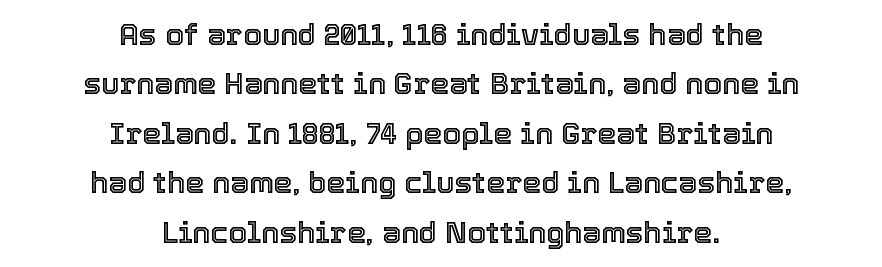
Q: Is the text italic (slanted)? A: No, it is upright.
Q: Is the text underlined? A: No.
Q: How is the paragraph aligned? A: Centered.
Q: Is the spacing between letters normal or unusually wide? A: Normal.
Q: Is the spacing between lines tight, normal or loose? A: Normal.
Q: Width (condensed, normal, or wide)? A: Normal.
Q: x-height? A: Medium.
Q: Monospaced? A: No.
